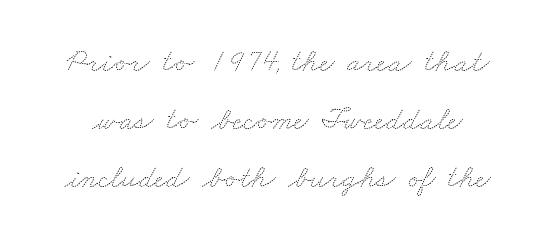
Honestly, there is no underline to notice here at all. Looks like regular typesetting: each glyph gets only the width it needs. Letters have the restrained weight of plain body copy at most. Honestly, the letter spacing is just normal — you wouldn't notice it.
